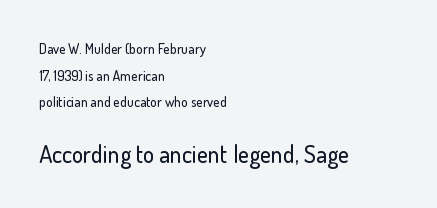
The image shows 24 px text type, upright; set left-aligned, loose line spacing (1.9x), normal letter spacing, not underlined; the second (bottom) block is 1.71x larger.
